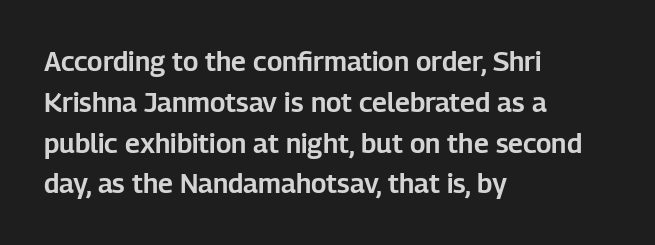
The image shows 27 px text type, upright; set left-aligned, normal line spacing (1.51x), normal letter spacing, not underlined.
